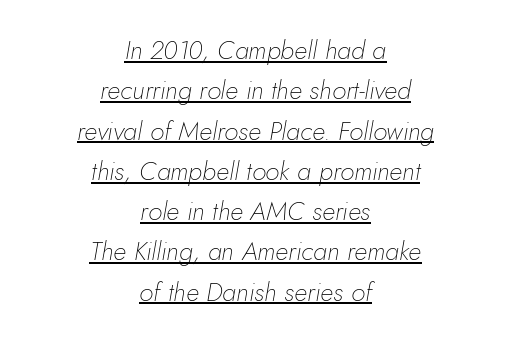
The image shows 26 px text type, italic (leaning right); set centered, normal line spacing (1.55x), normal letter spacing, underlined.
